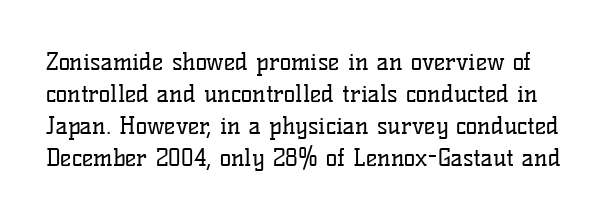
Each stroke keeps to a modest, everyday thickness or less. The lettering stays uniformly vertical, giving the passage a roman look. Vertically, the passage feels balanced, rows spaced as you'd expect. Only glyphs here, with clear space below each row. The line texture is even and compact thanks to regular tracking.
